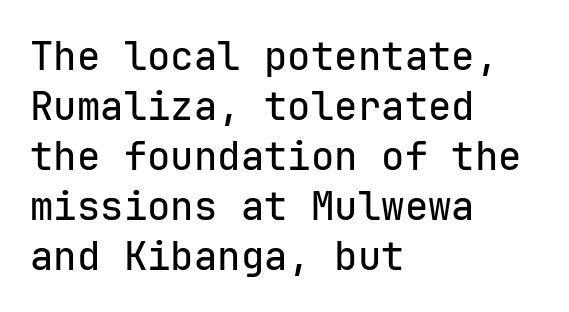
The image shows 39 px sans-serif type, upright, monospaced; set left-aligned, normal line spacing (1.28x), normal letter spacing, not underlined; low stroke contrast and a medium x-height.
